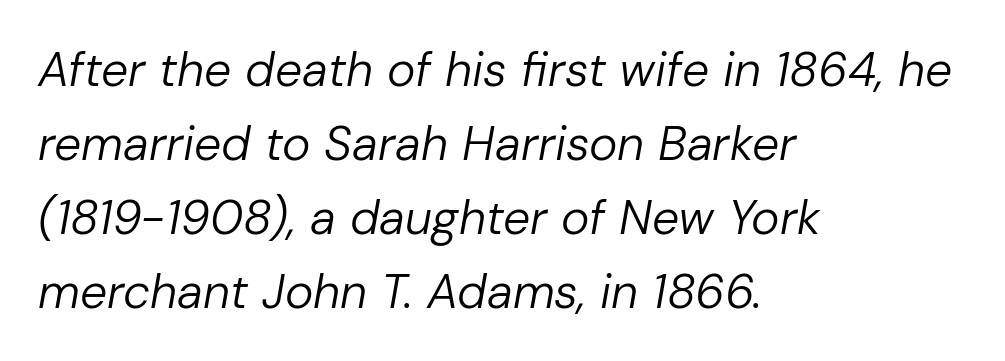
The image shows 48 px regular-weight type, italic (leaning right); set left-aligned, normal line spacing (1.54x), normal letter spacing, not underlined; low stroke contrast and a medium x-height.
